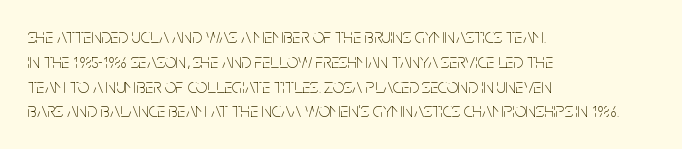
Each stroke keeps to a modest, everyday thickness or less. The type is set solid horizontally, with unmodified tracking. Italic: no, the glyphs are upright roman. In CSS terms this would be text-align: left.
